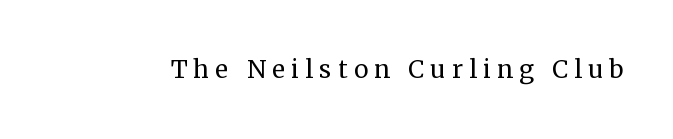
Q: Is the text bold? A: No.
Q: Is the text italic (slanted)? A: No, it is upright.
Q: Is the typeface a serif or a sans-serif typeface? A: Serif.
Q: Is the text underlined? A: No.
Q: Width (condensed, normal, or wide)? A: Normal.
Q: Stroke contrast? A: Medium.
Q: x-height? A: Medium.
Q: Monospaced? A: No.
